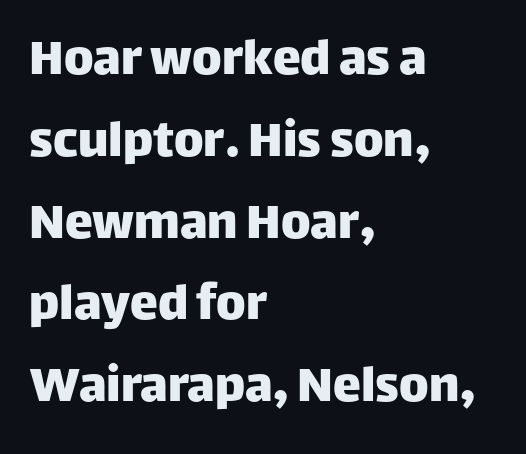
The image shows 56 px sans-serif type, upright; set left-aligned, normal line spacing (1.46x), normal letter spacing, not underlined; low stroke contrast and a large x-height.
